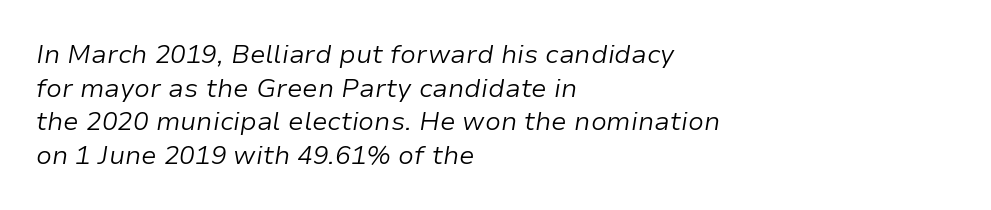
The image shows 26 px text type, italic (leaning right); set left-aligned, normal line spacing (1.29x), normal letter spacing, not underlined.
